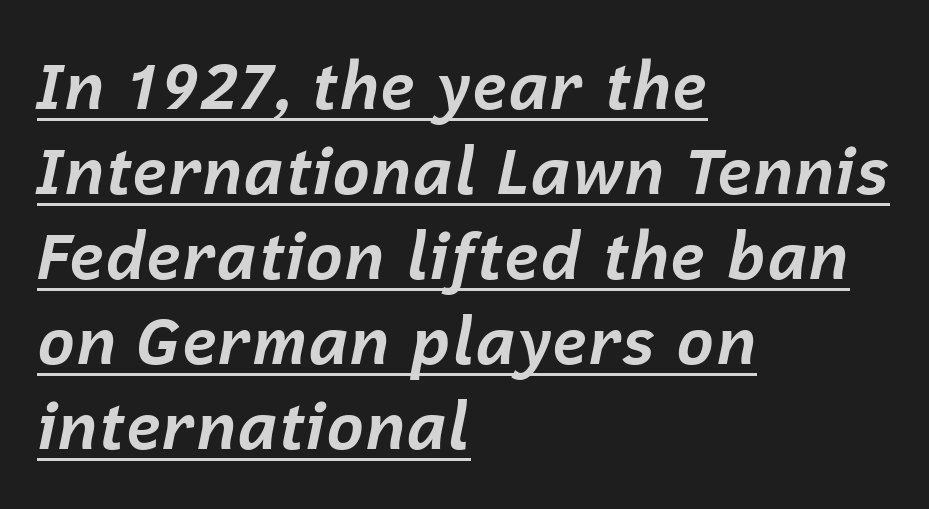
Notice how thick the strokes are: this is what a full bold looks like. Every word sits above its own underline. The passage shown stacks its lines at a standard gap. Observe the ordinary spacing: letters are neighbours, not strangers. The lines in this sample share a left origin and differ only in where they stop. Slant detected: the letters are inclined.
